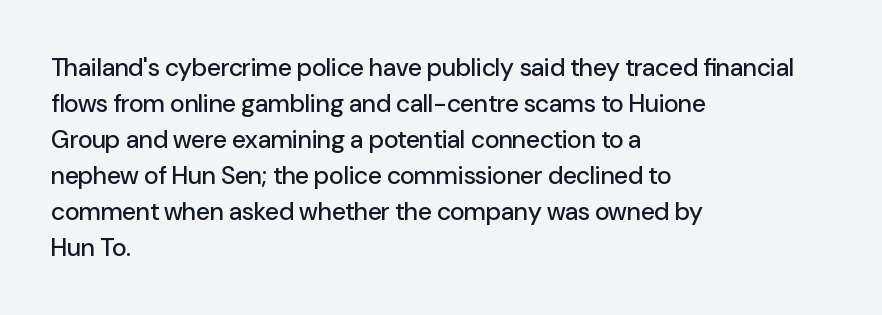
The image shows 25 px text type, upright; set left-aligned, normal line spacing (1.44x), normal letter spacing, not underlined.
